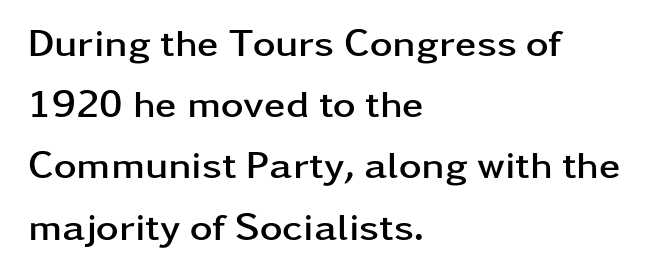
Q: Is the text bold? A: Yes.
Q: Is the text italic (slanted)? A: No, it is upright.
Q: Is the typeface a serif or a sans-serif typeface? A: Sans-serif.
Q: Is the text underlined? A: No.
Q: How is the paragraph aligned? A: Left-aligned.
Q: Is the spacing between letters normal or unusually wide? A: Normal.
Q: Is the spacing between lines tight, normal or loose? A: Normal.
Q: Width (condensed, normal, or wide)? A: Wide.
Q: Stroke contrast? A: Low.
Q: x-height? A: Medium.
Q: Monospaced? A: No.
